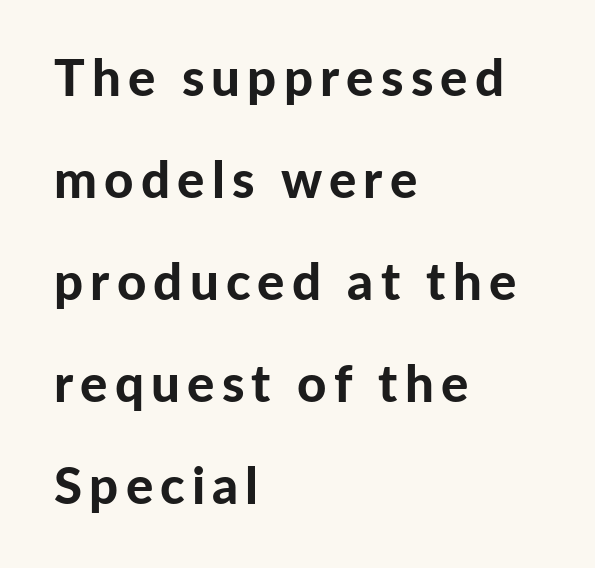
The image shows 51 px bold sans-serif type, upright; set left-aligned, loose line spacing (2.0x), not underlined; low stroke contrast and a medium x-height.
